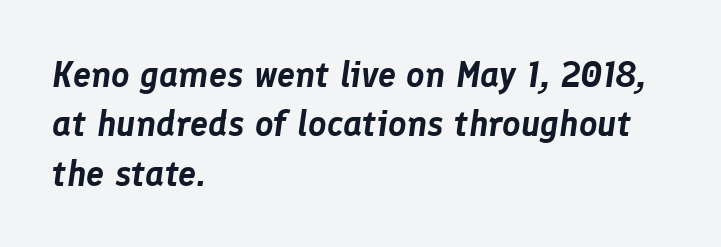
Q: Is the text italic (slanted)? A: Yes, it leans right by about 8 degrees.
Q: Is the text underlined? A: No.
Q: How is the paragraph aligned? A: Left-aligned.
Q: Is the spacing between letters normal or unusually wide? A: Normal.
Q: Is the spacing between lines tight, normal or loose? A: Normal.
Q: Width (condensed, normal, or wide)? A: Normal.
Q: Stroke contrast? A: Low.
Q: x-height? A: Medium.
Q: Monospaced? A: No.
